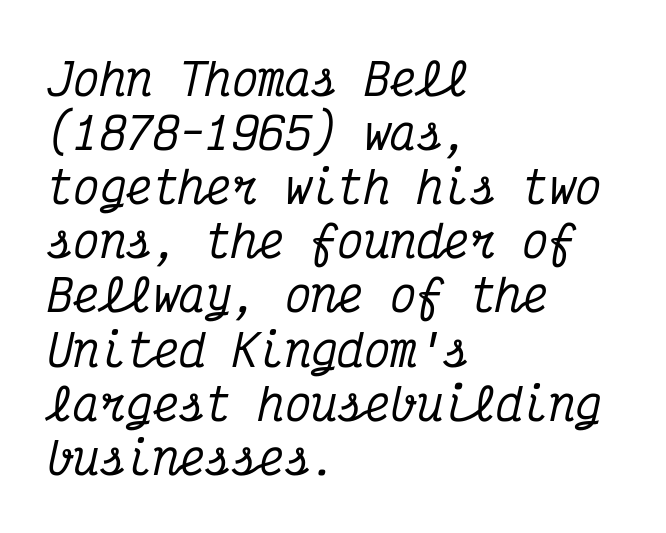
{"serif": "yes", "italic": "yes", "lean": "right", "slant_degrees": 12, "width": "condensed", "stroke_contrast": "medium", "x_height": "medium", "monospaced": "yes", "underline": "no", "align": "left", "line_spacing_ratio": 1.23, "letter_spacing": "normal", "letter_spacing_em": 0.0, "glyph_px": 44}
